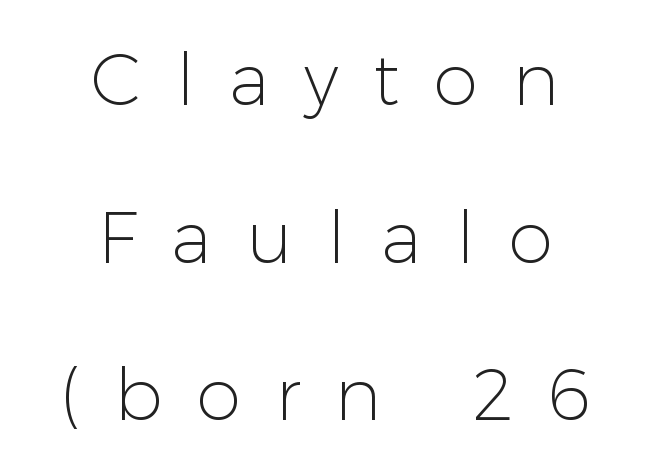
Summary of vertical rhythm: relaxed, with wide interline spacing. Ascenders rise straight up at ninety degrees. Unmarked baselines from the first word to the last. The compositor balanced each line on the midline.
